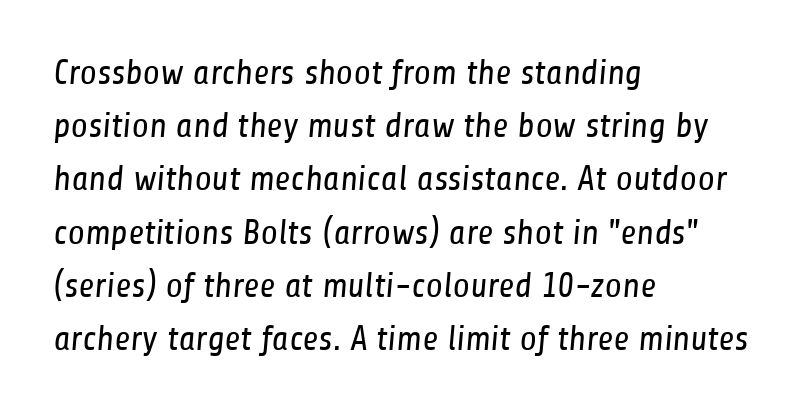
What stands out about the letter spacing? Nothing — it is the standard amount. Whoever set this chose a conventional vertical rhythm. Has an underline been added? It has not. Note: no serifs on the glyphs. Is the stroke heavy? The answer is a plain regular-or-lighter. The compositor pushed each line to the left boundary.
